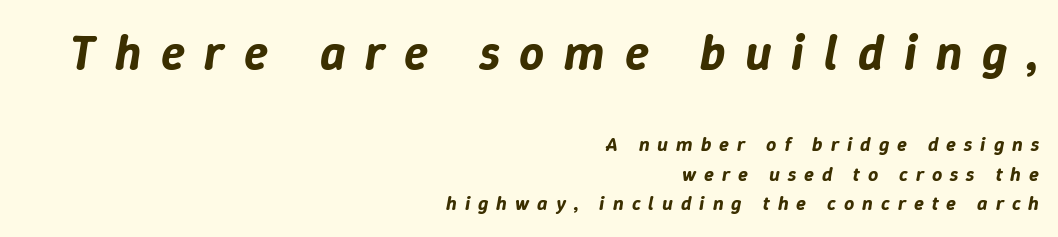
{"italic": "yes", "lean": "right", "slant_degrees": 9, "width": "normal", "stroke_contrast": "low", "x_height": "medium", "monospaced": "no", "underline": "no", "align": "right", "line_spacing": "normal", "line_spacing_ratio": 1.47, "letter_spacing": "wide", "letter_spacing_em": 0.4, "larger_block": "first", "size_ratio": 2.45, "glyph_px": 49}
